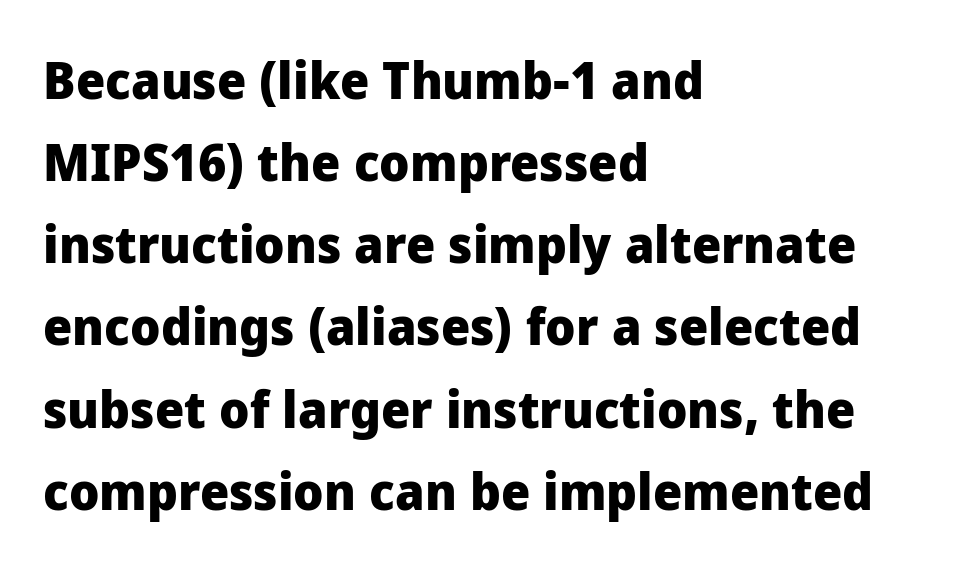
{"serif": "no", "italic": "no", "bold": "yes", "weight": "heavy", "width": "normal", "stroke_contrast": "low", "x_height": "medium", "monospaced": "no", "underline": "no", "align": "left", "line_spacing": "normal", "line_spacing_ratio": 1.58, "letter_spacing": "normal", "letter_spacing_em": 0.0, "glyph_px": 52}
